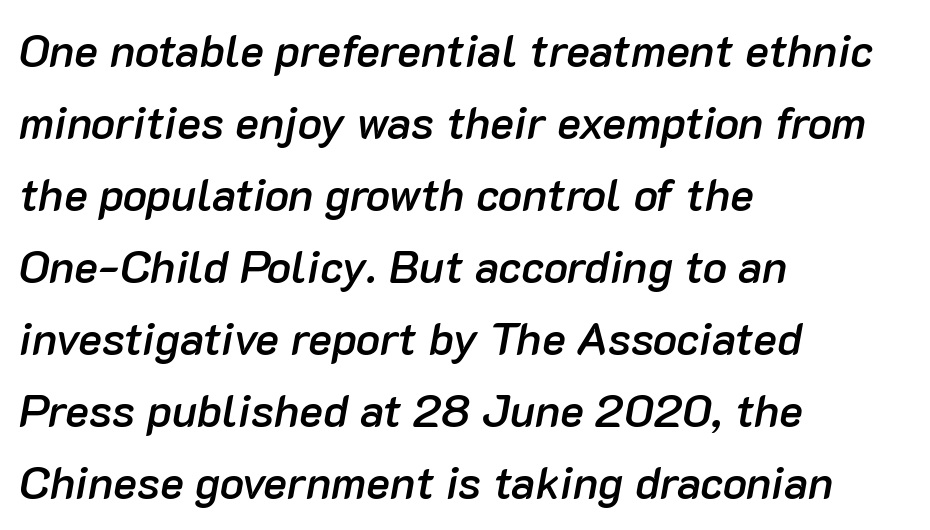
{"italic": "yes", "lean": "right", "slant_degrees": 10, "bold": "semi", "weight": "semibold", "width": "normal", "stroke_contrast": "low", "x_height": "medium", "monospaced": "no", "underline": "no", "align": "left", "line_spacing": "normal", "line_spacing_ratio": 1.6, "letter_spacing": "normal", "letter_spacing_em": 0.0, "glyph_px": 45}
